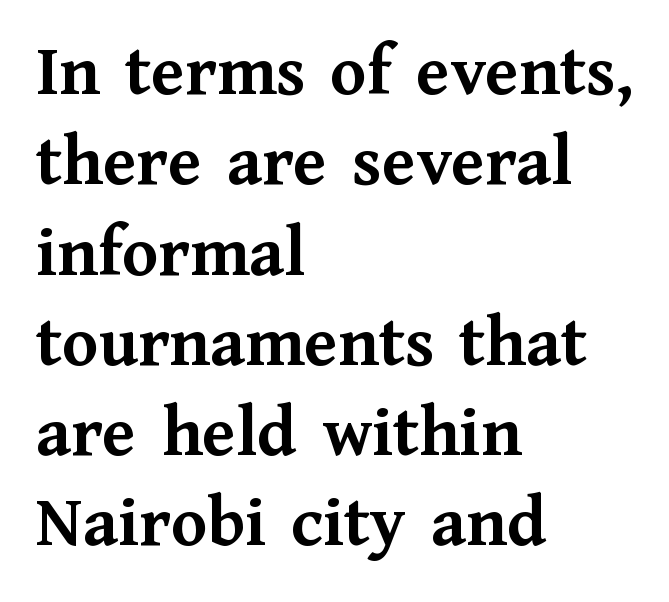
{"serif": "yes", "italic": "no", "bold": "yes", "weight": "semibold", "width": "normal", "stroke_contrast": "medium", "x_height": "medium", "monospaced": "no", "underline": "no", "align": "left", "line_spacing_ratio": 1.22, "letter_spacing": "normal", "letter_spacing_em": 0.0, "glyph_px": 74}
